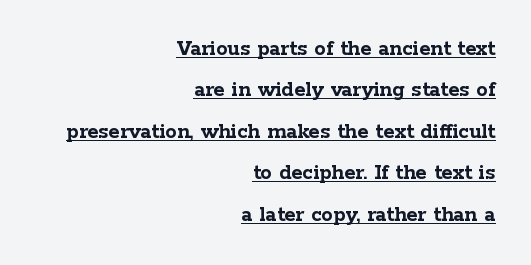
{"italic": "no", "bold": "yes", "underline": "yes", "align": "right", "line_spacing_ratio": 1.8, "letter_spacing": "normal", "letter_spacing_em": 0.0, "glyph_px": 23}
